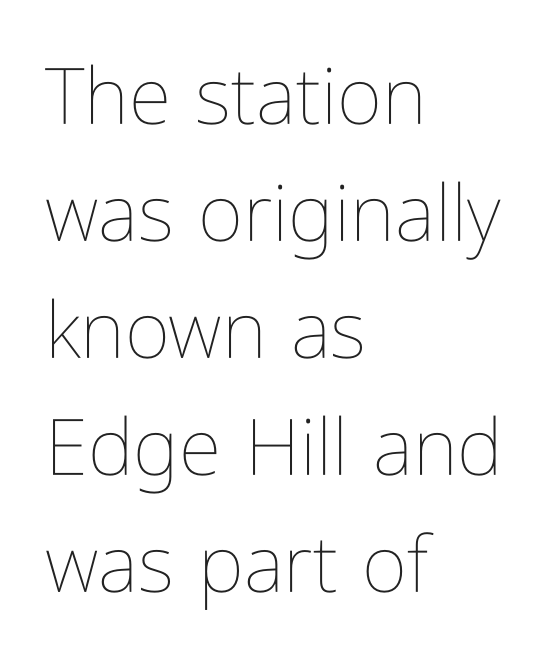
Varying glyph widths throughout — classic text-font behaviour. The passage shown has conventional tracking throughout. The words here are not underlined. Rendered with straight, roman letterforms. Line beginnings align vertically; line endings do not.
